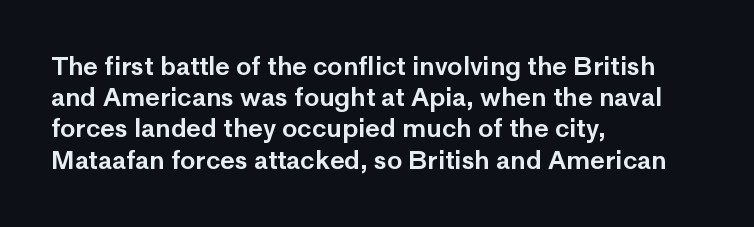
The image shows 25 px text type, upright; set left-aligned, normal line spacing (1.25x), normal letter spacing, not underlined.
